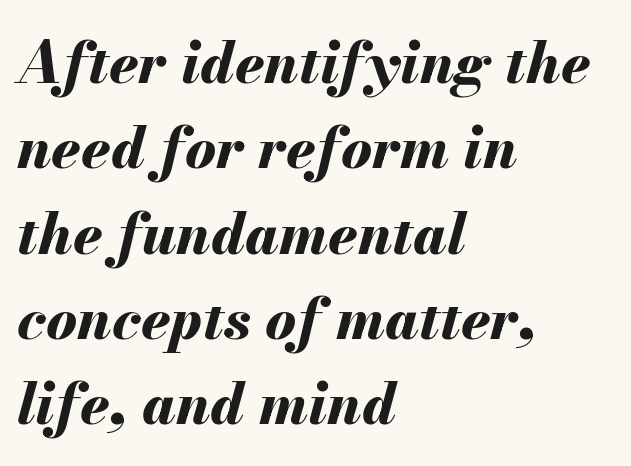
The image shows 58 px bold type, italic (leaning right); set left-aligned, normal line spacing (1.47x), normal letter spacing, not underlined; medium stroke contrast and a small x-height.
